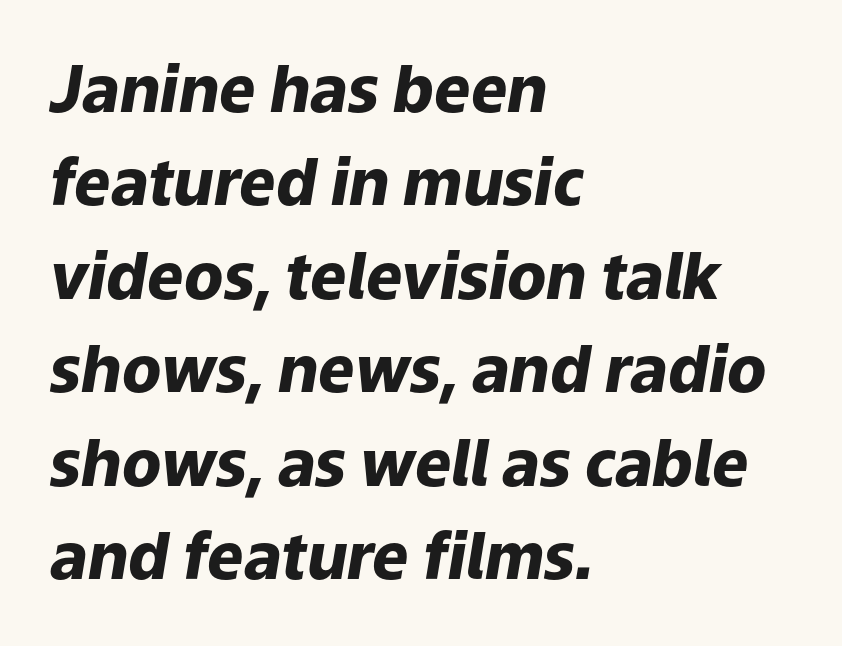
The image shows 64 px heavy type, italic (leaning right); set left-aligned, normal line spacing (1.46x), normal letter spacing, not underlined; low stroke contrast and a medium x-height.
